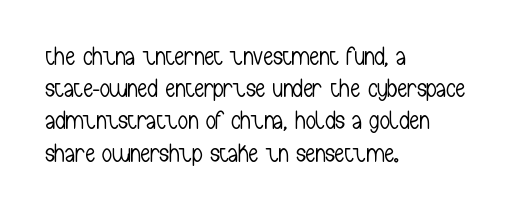
These lines keep a tight, regular rhythm from letter to letter. This sample is left-justified, so line endings fall wherever the words run out. The space between consecutive lines is moderate. Do the letters lean? They stand straight. The passage shown is not underscored anywhere. Stems and bowls with no extra thickness — not bold.
